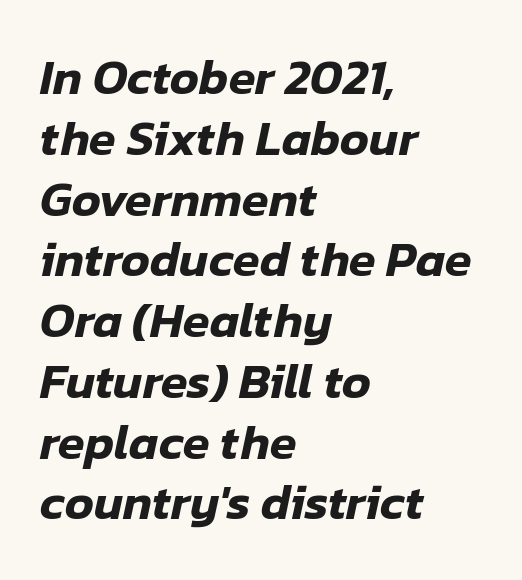
The image shows 49 px text type, italic (leaning right); set left-aligned, line spacing 1.24x, normal letter spacing, not underlined; low stroke contrast and a medium x-height.
